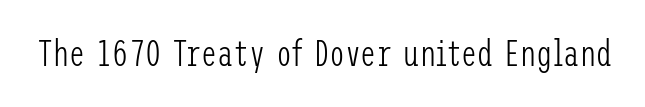
Q: Is the text bold? A: No.
Q: Is the text italic (slanted)? A: No, it is upright.
Q: Is the typeface a serif or a sans-serif typeface? A: Sans-serif.
Q: Is the text underlined? A: No.
Q: Is the spacing between letters normal or unusually wide? A: Normal.
Q: Width (condensed, normal, or wide)? A: Condensed.
Q: Stroke contrast? A: Low.
Q: x-height? A: Medium.
